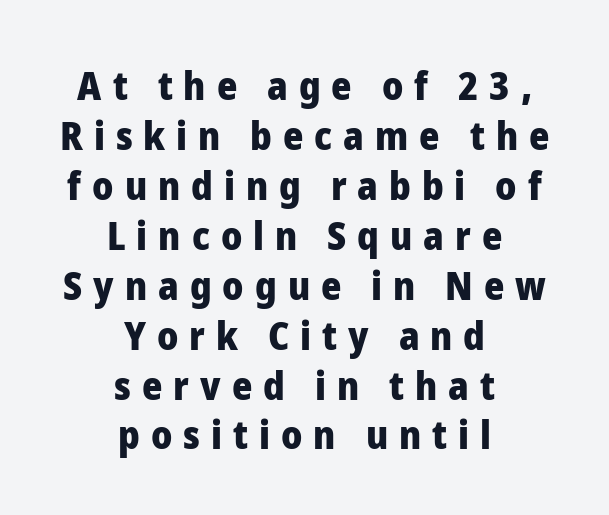
The image shows 39 px heavy sans-serif type, upright; set centered, normal line spacing (1.28x), unusually wide letter spacing (+0.28 em), not underlined; low stroke contrast and a medium x-height.
